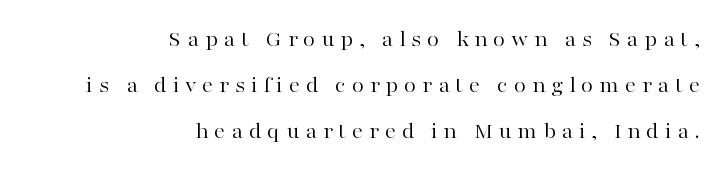
The image shows 22 px text type, upright; set right-aligned, loose line spacing (2.08x), unusually wide letter spacing (+0.26 em), not underlined.
